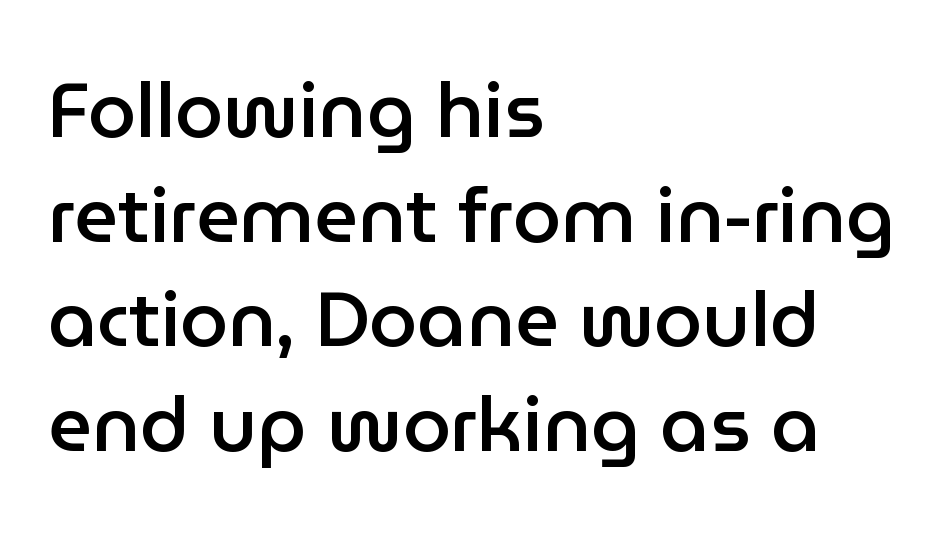
Spacing between characters is what you'd get straight out of the box. The face used here is proportionally spaced, like ordinary book or web type. The space beneath each line is pristine and unruled. The passage is arranged the way most books set body copy — flush left.
